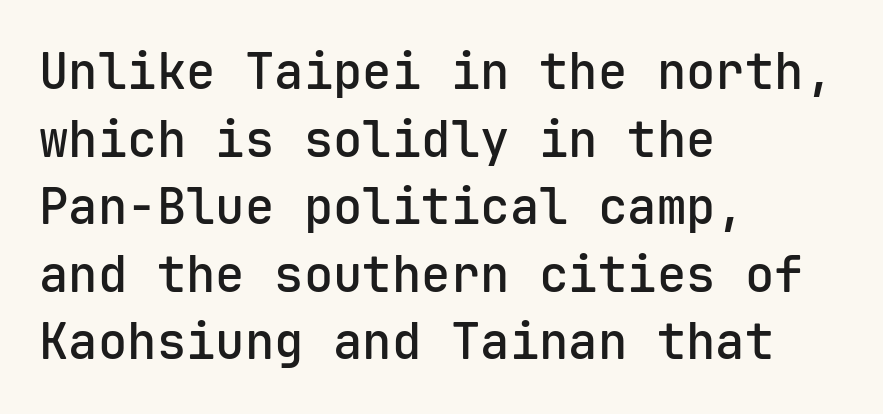
{"serif": "no", "italic": "no", "bold": "semi", "weight": "semibold", "width": "normal", "stroke_contrast": "low", "x_height": "medium", "monospaced": "yes", "underline": "no", "align": "left", "line_spacing": "normal", "line_spacing_ratio": 1.38, "letter_spacing": "normal", "letter_spacing_em": 0.0, "glyph_px": 49}
